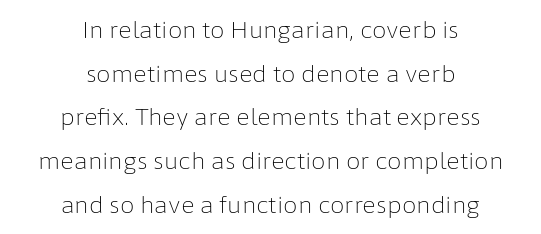
The image shows 23 px text type, upright; set centered, loose line spacing (1.9x), normal letter spacing, not underlined.
